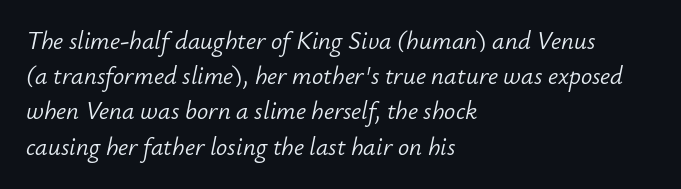
The image shows 25 px text type, italic (leaning right); set left-aligned, normal line spacing (1.41x), normal letter spacing, not underlined.
